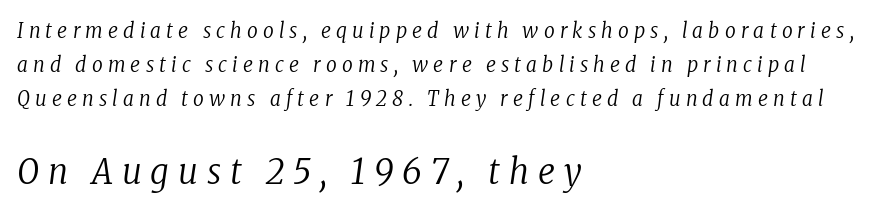
Each line starts at the same left margin while the right side varies. Underline: absent. The designer went with a serif here, giving each stem small feet. Each letter keeps its own natural width here, so spacing adapts to shape.
